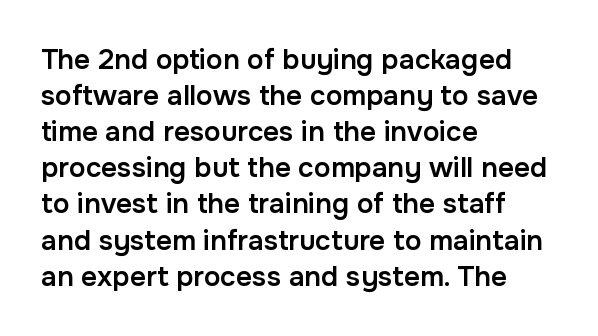
The image shows 28 px semibold sans-serif type, upright; set left-aligned, normal line spacing (1.29x), normal letter spacing, not underlined; low stroke contrast and a medium x-height.
